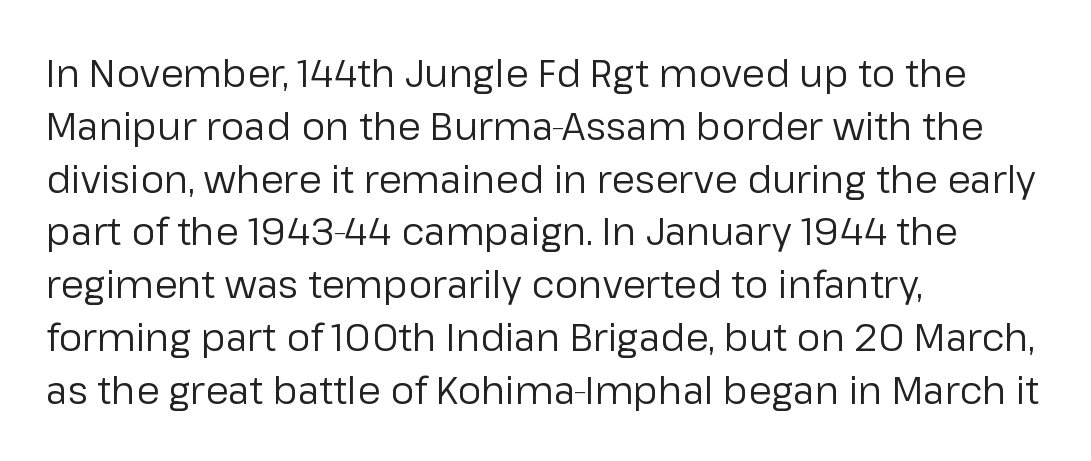
The image shows 38 px regular-weight sans-serif type, upright; set left-aligned, normal line spacing (1.39x), normal letter spacing, not underlined; low stroke contrast and a medium x-height.
